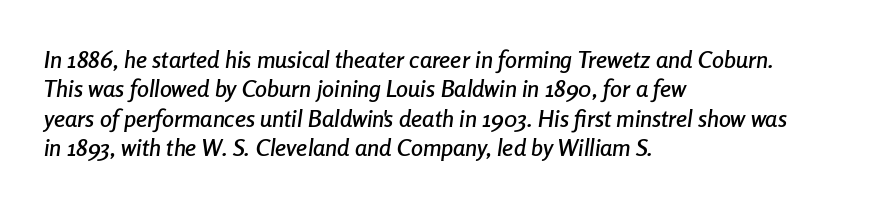
The image shows 24 px text type, italic (leaning right); set left-aligned, line spacing 1.22x, normal letter spacing, not underlined.
